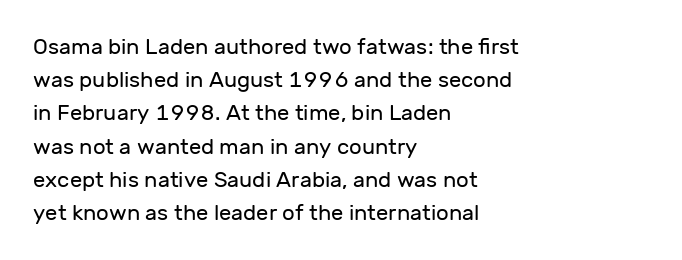
Tall strokes in this sample are plumb rather than angled. Weight: regular or lighter. Tracking value appears to be zero — textbook default spacing. The passage shown stacks its lines at a standard gap. The lines in this sample share a left origin and differ only in where they stop. Anything drawn beneath the words? Only blank space.
